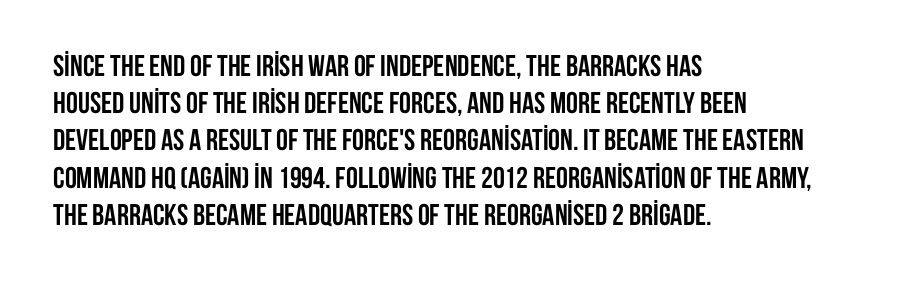
{"serif": "no", "italic": "no", "bold": "yes", "weight": "semibold", "width": "condensed", "stroke_contrast": "low", "x_height": "large", "monospaced": "no", "underline": "no", "align": "left", "line_spacing_ratio": 1.24, "letter_spacing": "normal", "letter_spacing_em": 0.0, "glyph_px": 30}
